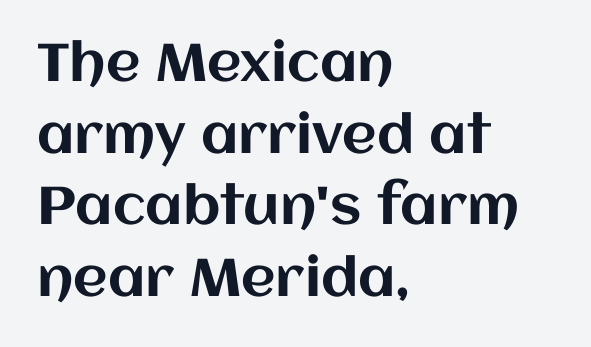
The image shows 53 px text type, upright; set left-aligned, normal line spacing (1.35x), normal letter spacing, not underlined; medium stroke contrast and a large x-height.
